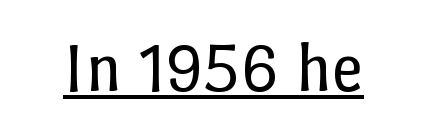
The image shows 70 px regular-weight type, upright; set normal letter spacing, underlined; low stroke contrast and a medium x-height.
